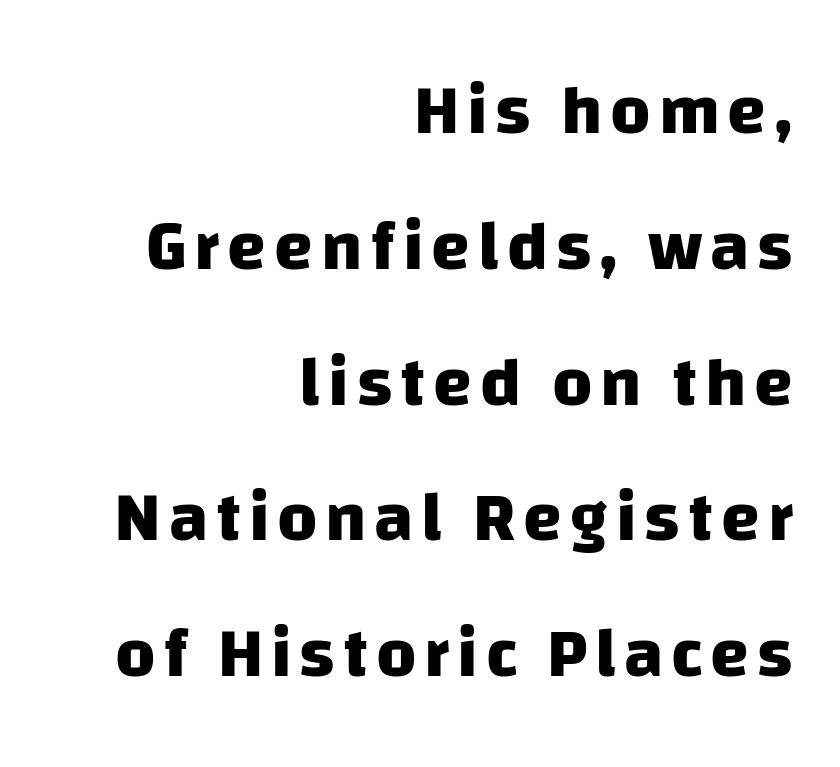
The image shows 70 px heavy sans-serif type; set right-aligned, loose line spacing (1.94x), not underlined; low stroke contrast and a large x-height.
